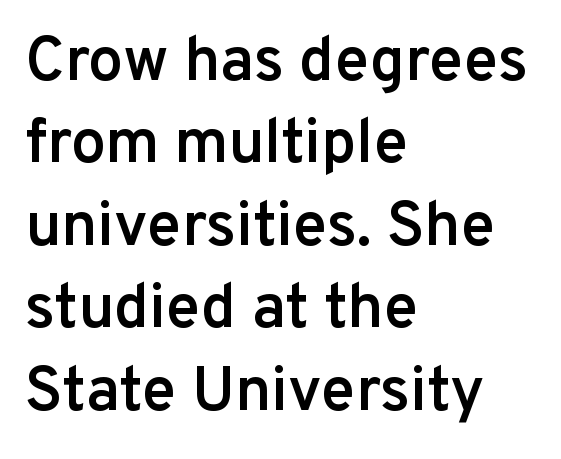
Q: Is the text bold? A: Semi-bold.
Q: Is the text italic (slanted)? A: No, it is upright.
Q: Is the typeface a serif or a sans-serif typeface? A: Sans-serif.
Q: Is the text underlined? A: No.
Q: How is the paragraph aligned? A: Left-aligned.
Q: Is the spacing between letters normal or unusually wide? A: Normal.
Q: Is the spacing between lines tight, normal or loose? A: Normal.
Q: Width (condensed, normal, or wide)? A: Normal.
Q: Stroke contrast? A: Low.
Q: x-height? A: Medium.
Q: Monospaced? A: No.
